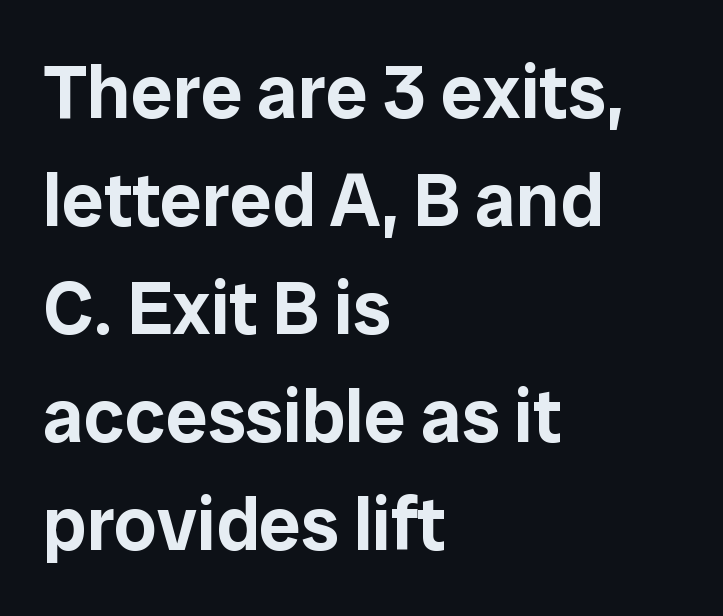
The image shows 75 px sans-serif type, upright; set left-aligned, normal line spacing (1.44x), normal letter spacing, not underlined; low stroke contrast and a medium x-height.
